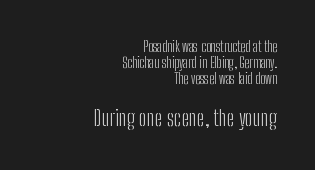
The image shows 22 px text type, upright; set right-aligned, line spacing 1.16x, normal letter spacing, not underlined; the second (bottom) block is 1.57x larger.
